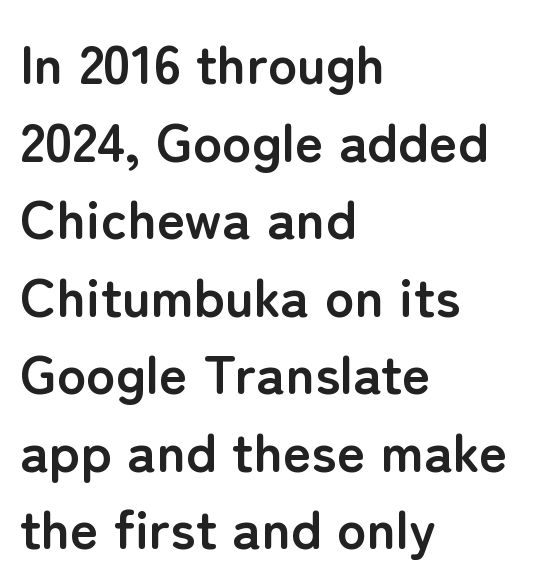
The image shows 55 px semibold sans-serif type, upright; set left-aligned, normal line spacing (1.41x), normal letter spacing, not underlined; low stroke contrast and a medium x-height.
